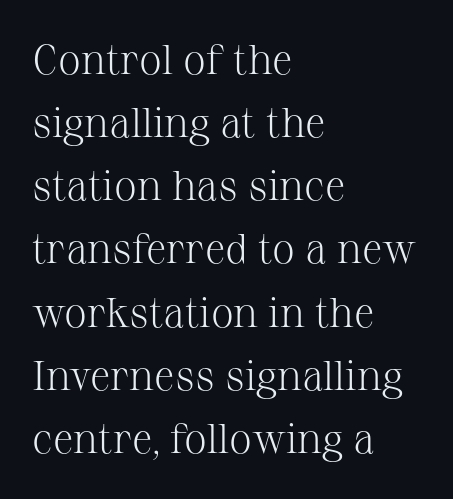
The passage shown is not underscored anywhere. The letterforms sit shoulder to shoulder at normal distance. When letters stand straight like this, we call the style roman or upright. Unlike a clean sans, this face finishes its strokes with serifs.
